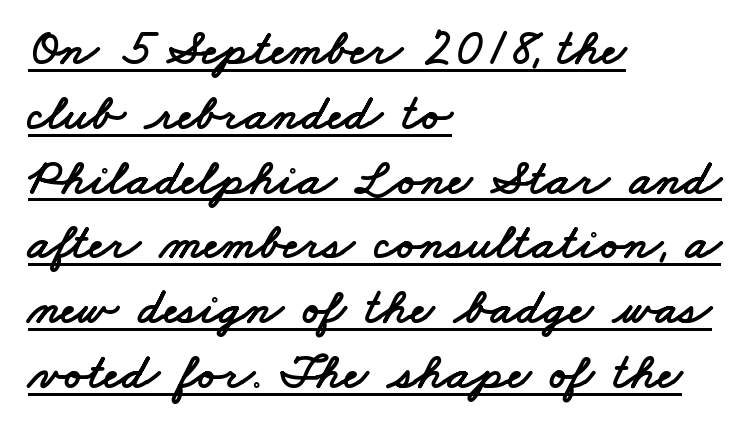
{"serif": "no", "width": "wide", "stroke_contrast": "low", "x_height": "small", "monospaced": "no", "underline": "yes", "align": "left", "line_spacing": "normal", "line_spacing_ratio": 1.27, "letter_spacing": "normal", "letter_spacing_em": 0.0, "glyph_px": 51}
